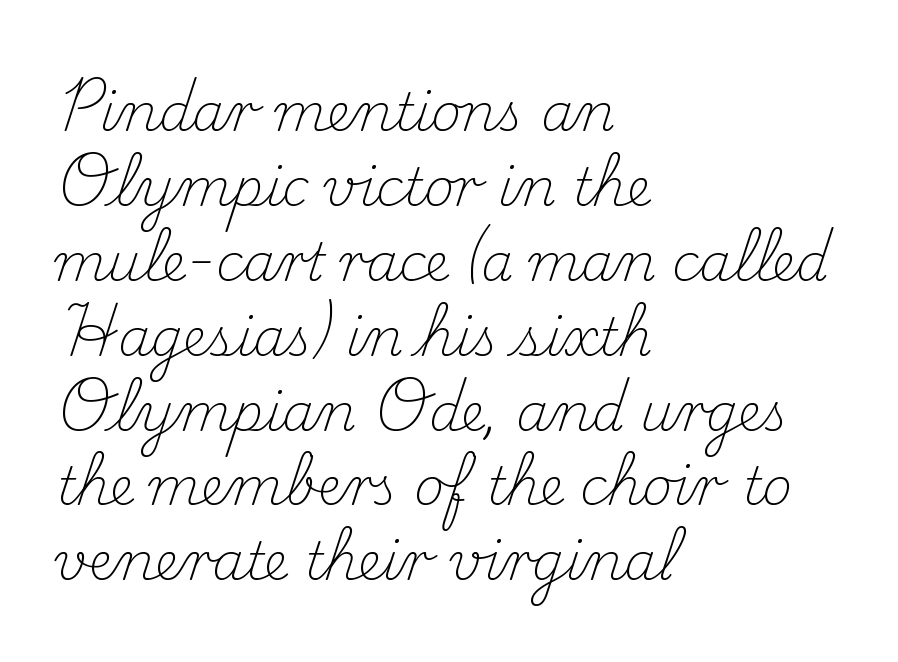
Q: Is the text bold? A: No.
Q: Is the text italic (slanted)? A: Yes.
Q: Is the typeface a serif or a sans-serif typeface? A: Serif.
Q: Is the text underlined? A: No.
Q: How is the paragraph aligned? A: Left-aligned.
Q: Is the spacing between letters normal or unusually wide? A: Normal.
Q: Is the spacing between lines tight, normal or loose? A: Normal.
Q: Width (condensed, normal, or wide)? A: Normal.
Q: Stroke contrast? A: Medium.
Q: x-height? A: Small.
Q: Monospaced? A: No.
